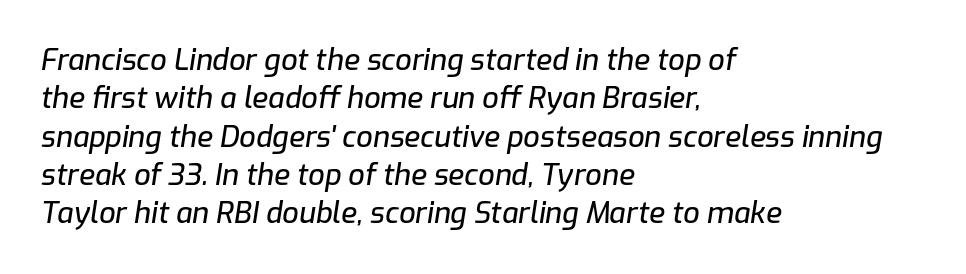
Q: Is the text italic (slanted)? A: Yes, it leans right by about 9 degrees.
Q: Is the text underlined? A: No.
Q: How is the paragraph aligned? A: Left-aligned.
Q: Is the spacing between letters normal or unusually wide? A: Normal.
Q: Is the spacing between lines tight, normal or loose? A: Normal.
Q: Width (condensed, normal, or wide)? A: Normal.
Q: Stroke contrast? A: Low.
Q: x-height? A: Medium.
Q: Monospaced? A: No.
